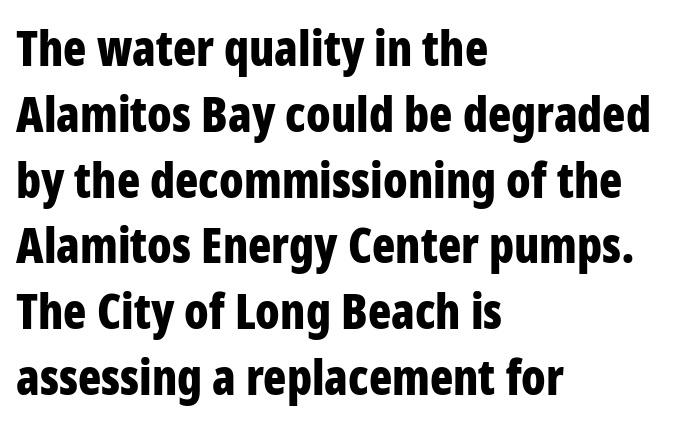
{"serif": "no", "italic": "no", "bold": "yes", "weight": "bold", "width": "condensed", "stroke_contrast": "low", "x_height": "large", "monospaced": "no", "underline": "no", "align": "left", "line_spacing": "normal", "line_spacing_ratio": 1.37, "letter_spacing": "normal", "letter_spacing_em": 0.0, "glyph_px": 48}
